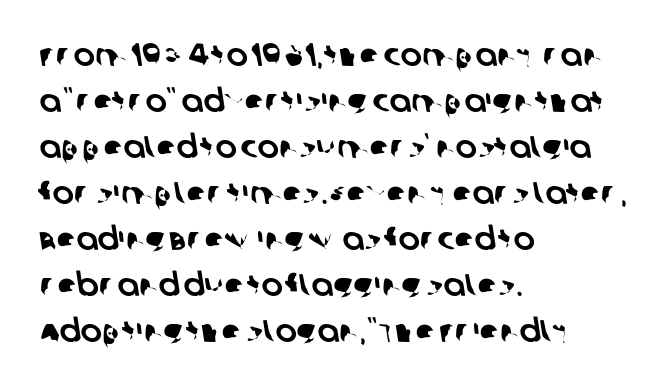
This sample has the flowing, uneven cadence of proportional lettering. The baseline area is clear. The rendering anchors every line to the left-hand side. Whoever set this chose a conventional vertical rhythm. Default kerning and tracking; the words read as compact shapes. The text was rendered using a sans face with plain stroke endings.
